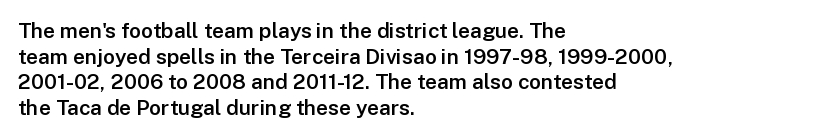
Nobody drew a line under any word here. The letters stand straight up with perfectly vertical stems. Emphasis by weight is partial: semibold. Nobody touched the tracking dial on this one. Compared with a centered layout, this one pins lines to the left instead.
